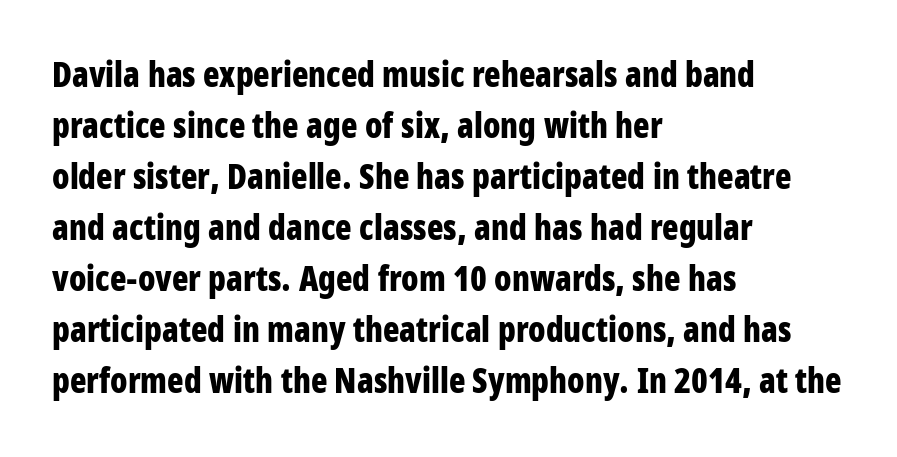
{"serif": "no", "italic": "no", "bold": "yes", "weight": "bold", "width": "condensed", "stroke_contrast": "low", "x_height": "large", "monospaced": "no", "underline": "no", "align": "left", "line_spacing": "normal", "line_spacing_ratio": 1.5, "letter_spacing": "normal", "letter_spacing_em": 0.0, "glyph_px": 34}
